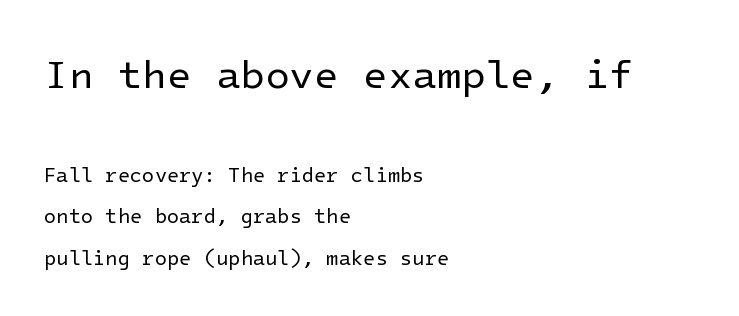
Q: Is the text bold? A: No.
Q: Is the text italic (slanted)? A: No, it is upright.
Q: Is the typeface a serif or a sans-serif typeface? A: Sans-serif.
Q: Is the text underlined? A: No.
Q: How is the paragraph aligned? A: Left-aligned.
Q: Is the spacing between letters normal or unusually wide? A: Normal.
Q: Is the spacing between lines tight, normal or loose? A: Loose.
Q: Which block of text is set in a larger size, the first (top) or the second (bottom)? A: The first (top) one.
Q: Width (condensed, normal, or wide)? A: Normal.
Q: Stroke contrast? A: Low.
Q: x-height? A: Medium.
